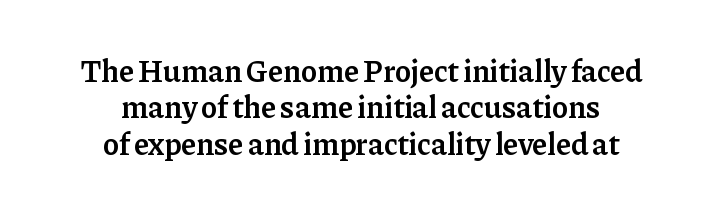
The lettering stays uniformly vertical, giving the passage a roman look. The lines in this sample share a center point and differ in where they start and stop. Spacing verdict: proportional, widths tailored to each character. Students, this is semibold: more ink than regular, less than bold. The rendering keeps characters at their native spacing.
